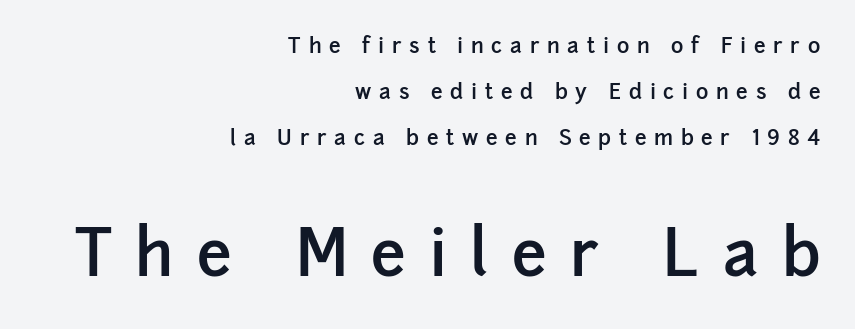
The image shows 63 px semibold sans-serif type, upright; set right-aligned, loose line spacing (2.2x), unusually wide letter spacing (+0.37 em), not underlined; the second (bottom) block is 3.0x larger; low stroke contrast and a medium x-height.
